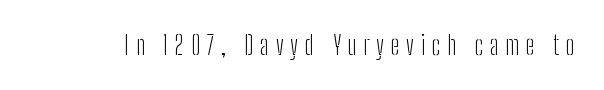
Q: Is the text bold? A: No.
Q: Is the text italic (slanted)? A: No, it is upright.
Q: Is the text underlined? A: No.
Q: Is the spacing between letters normal or unusually wide? A: Unusually wide.
